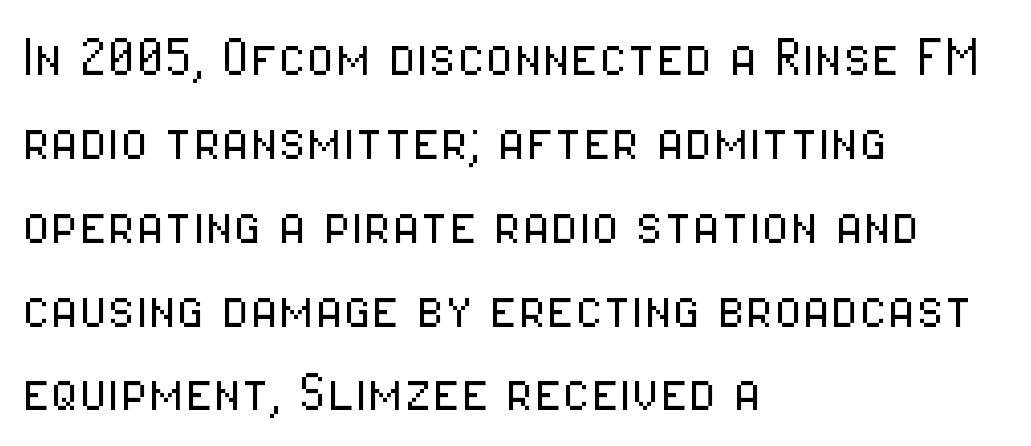
The image shows 65 px light, condensed sans-serif type, upright; set left-aligned, normal line spacing (1.29x), normal letter spacing, not underlined; low stroke contrast and a medium x-height.
